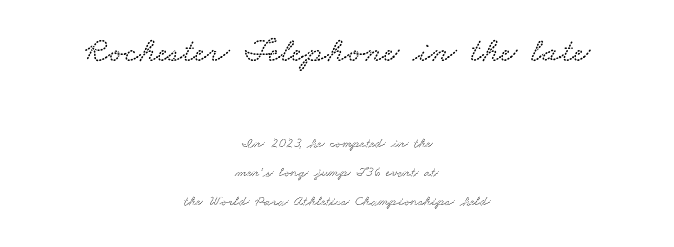
Looks like regular typesetting: each glyph gets only the width it needs. Airy leading. Nobody touched the tracking dial on this one. In this sample the first text group is rendered at the bigger scale. Anything drawn beneath the words? Only blank space.
